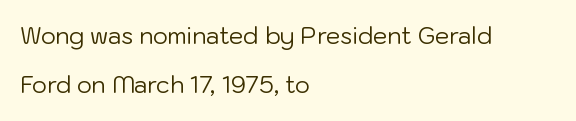
No word sits above an underline. No heavy texture on the line: the type isn't bold. These lines stack with their left ends in a neat column. If you drew a line through each stem, it would be perfectly vertical. Vertically, the passage feels expansive, rows floating well apart. There is no visible air inserted between adjacent glyphs.
